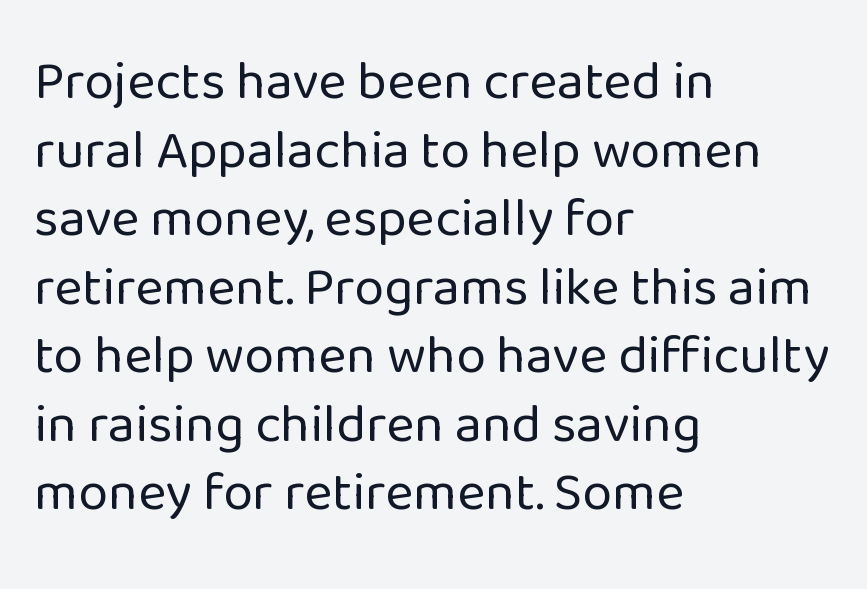
Q: Is the text bold? A: No.
Q: Is the text italic (slanted)? A: No, it is upright.
Q: Is the typeface a serif or a sans-serif typeface? A: Sans-serif.
Q: Is the text underlined? A: No.
Q: How is the paragraph aligned? A: Left-aligned.
Q: Is the spacing between letters normal or unusually wide? A: Normal.
Q: Is the spacing between lines tight, normal or loose? A: Normal.
Q: Width (condensed, normal, or wide)? A: Normal.
Q: Stroke contrast? A: Low.
Q: x-height? A: Medium.
Q: Monospaced? A: No.
